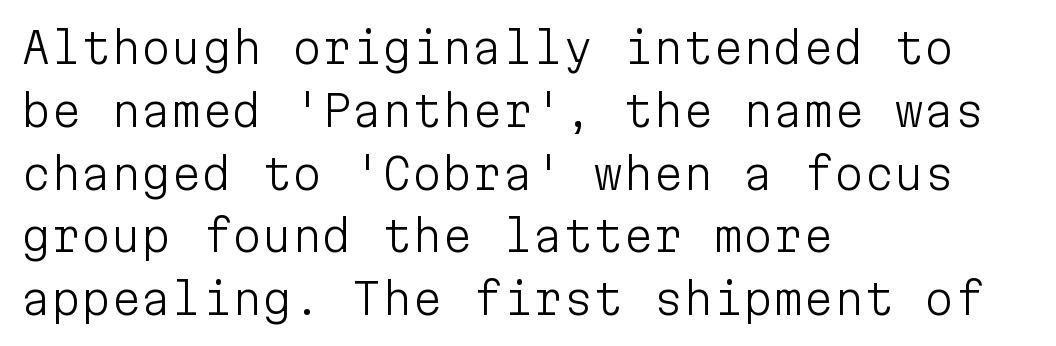
The image shows 43 px light sans-serif type, upright, monospaced; set left-aligned, normal line spacing (1.46x), normal letter spacing, not underlined; low stroke contrast and a medium x-height.
